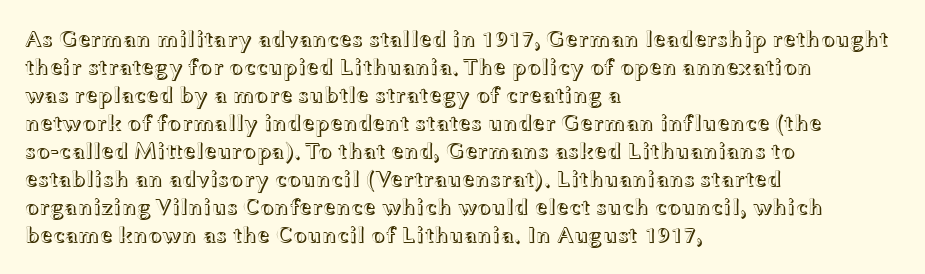
Q: Is the text italic (slanted)? A: No, it is upright.
Q: Is the text underlined? A: No.
Q: How is the paragraph aligned? A: Left-aligned.
Q: Is the spacing between letters normal or unusually wide? A: Normal.
